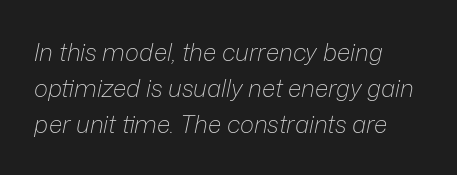
Q: Is the text bold? A: No.
Q: Is the text italic (slanted)? A: Yes, it leans right by about 12 degrees.
Q: Is the text underlined? A: No.
Q: How is the paragraph aligned? A: Left-aligned.
Q: Is the spacing between letters normal or unusually wide? A: Normal.
Q: Is the spacing between lines tight, normal or loose? A: Normal.
